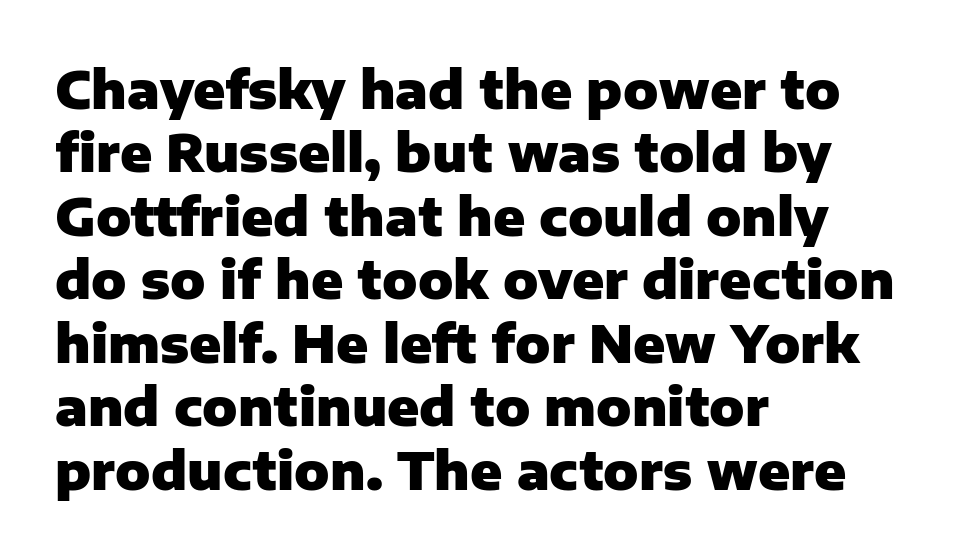
Here the glyphs are tracked normally, forming tight word shapes. Rendered with straight, roman letterforms. Caption: multi-line text, flush left, ragged right. The face used here is a sans, in the tradition of grotesques and geometrics. Each letter keeps its own natural width here, so spacing adapts to shape. The face used here has the dense, thick strokes of a bold.
